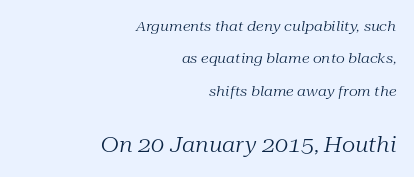
The image shows 21 px text type, italic (leaning right); set right-aligned, loose line spacing (2.32x), normal letter spacing, not underlined; the second (bottom) block is 1.5x larger.
